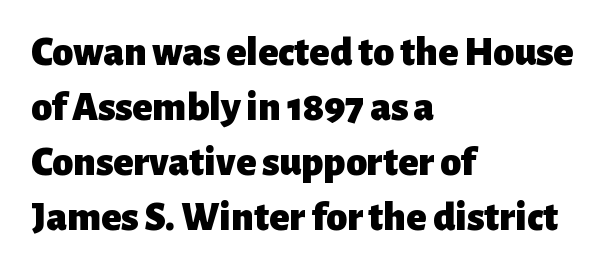
Q: Is the text bold? A: Yes.
Q: Is the text italic (slanted)? A: No, it is upright.
Q: Is the typeface a serif or a sans-serif typeface? A: Sans-serif.
Q: Is the text underlined? A: No.
Q: How is the paragraph aligned? A: Left-aligned.
Q: Is the spacing between letters normal or unusually wide? A: Normal.
Q: Is the spacing between lines tight, normal or loose? A: Normal.
Q: Width (condensed, normal, or wide)? A: Normal.
Q: Stroke contrast? A: Low.
Q: x-height? A: Medium.
Q: Monospaced? A: No.
